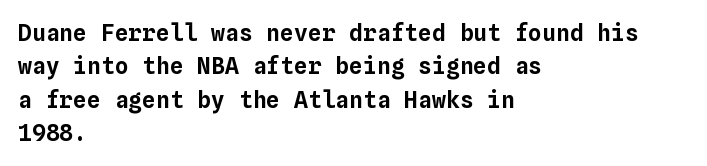
The image shows 23 px text type, upright; set left-aligned, normal line spacing (1.45x), normal letter spacing, not underlined.
